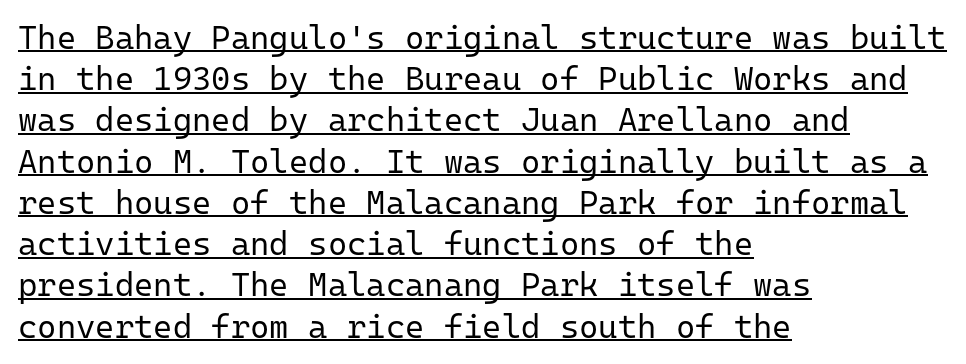
The image shows 33 px regular-weight sans-serif type, upright, monospaced; set left-aligned, normal line spacing (1.25x), normal letter spacing, underlined; low stroke contrast and a medium x-height.
